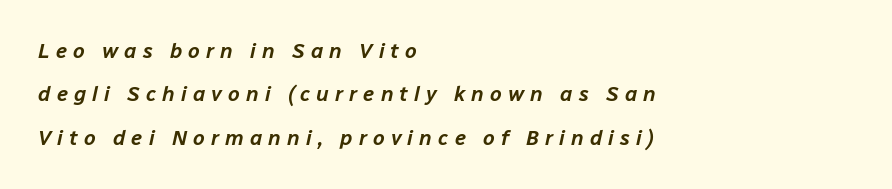
Q: Is the text italic (slanted)? A: Yes, it leans right by about 12 degrees.
Q: Is the text underlined? A: No.
Q: How is the paragraph aligned? A: Left-aligned.
Q: Is the spacing between letters normal or unusually wide? A: Unusually wide.
Q: Is the spacing between lines tight, normal or loose? A: Loose.
